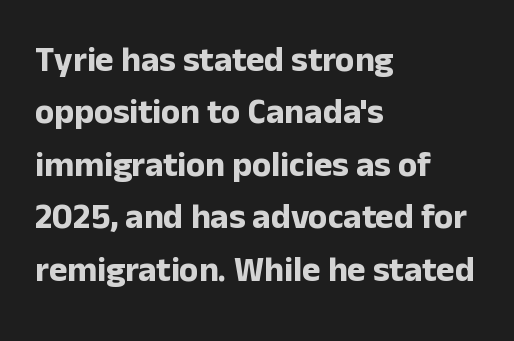
{"serif": "no", "italic": "no", "bold": "yes", "weight": "bold", "width": "normal", "stroke_contrast": "low", "x_height": "medium", "monospaced": "no", "underline": "no", "align": "left", "line_spacing": "normal", "line_spacing_ratio": 1.5, "letter_spacing": "normal", "letter_spacing_em": 0.0, "glyph_px": 35}
